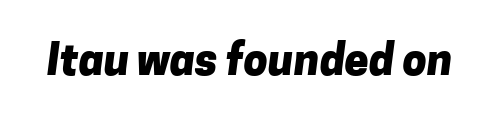
These lines keep a tight, regular rhythm from letter to letter. Decoration check: the copy has no underline. Nope, no serifs anywhere on these letters. Pretty heavy lettering here — definitely bold.
